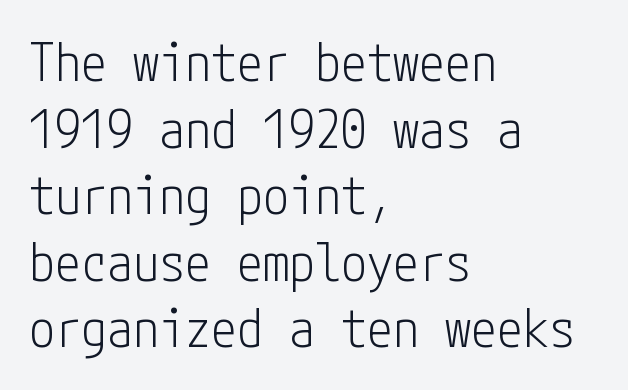
Horizontally, the lines are justified to the leading edge only. The gap between lines stays unmarked. The weight tops out at a normal text grade. Notice how descenders clear the ascenders below comfortably — that's standard leading.
